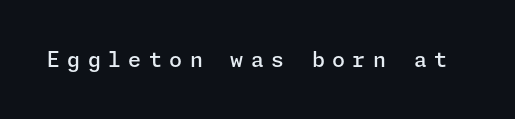
When letters stand straight like this, we call the style roman or upright. The string is rendered with underlining switched off. The letters are semibold — heavier than regular but short of a full bold. The face used here is rendered with a markedly widened letterfit.
